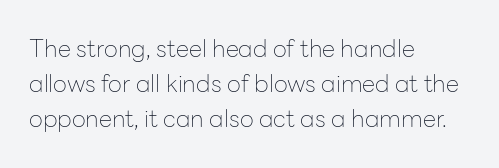
The image shows 24 px text type, upright; set left-aligned, normal line spacing (1.46x), normal letter spacing, not underlined.
